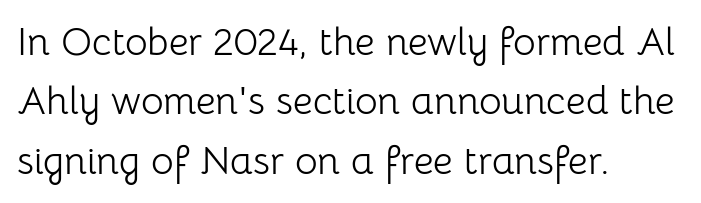
{"serif": "no", "italic": "no", "bold": "no", "weight": "light", "width": "normal", "stroke_contrast": "low", "x_height": "medium", "monospaced": "no", "underline": "no", "align": "left", "line_spacing": "normal", "line_spacing_ratio": 1.52, "letter_spacing": "normal", "letter_spacing_em": 0.0, "glyph_px": 39}
